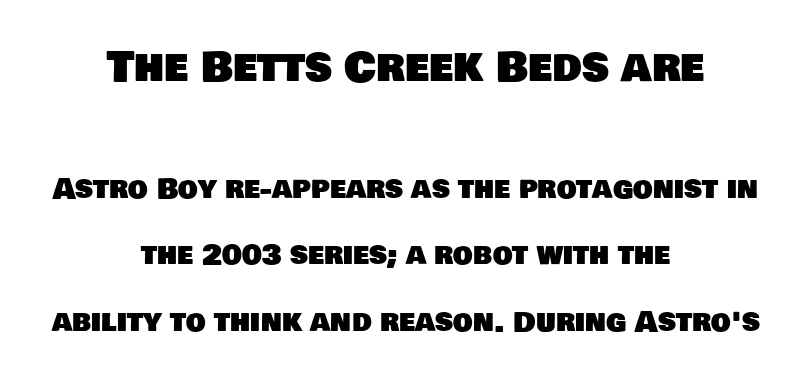
{"serif": "no", "width": "normal", "stroke_contrast": "low", "x_height": "large", "monospaced": "no", "underline": "no", "align": "center", "line_spacing": "loose", "line_spacing_ratio": 2.37, "letter_spacing": "normal", "letter_spacing_em": 0.0, "larger_block": "first", "size_ratio": 1.5, "glyph_px": 42}
